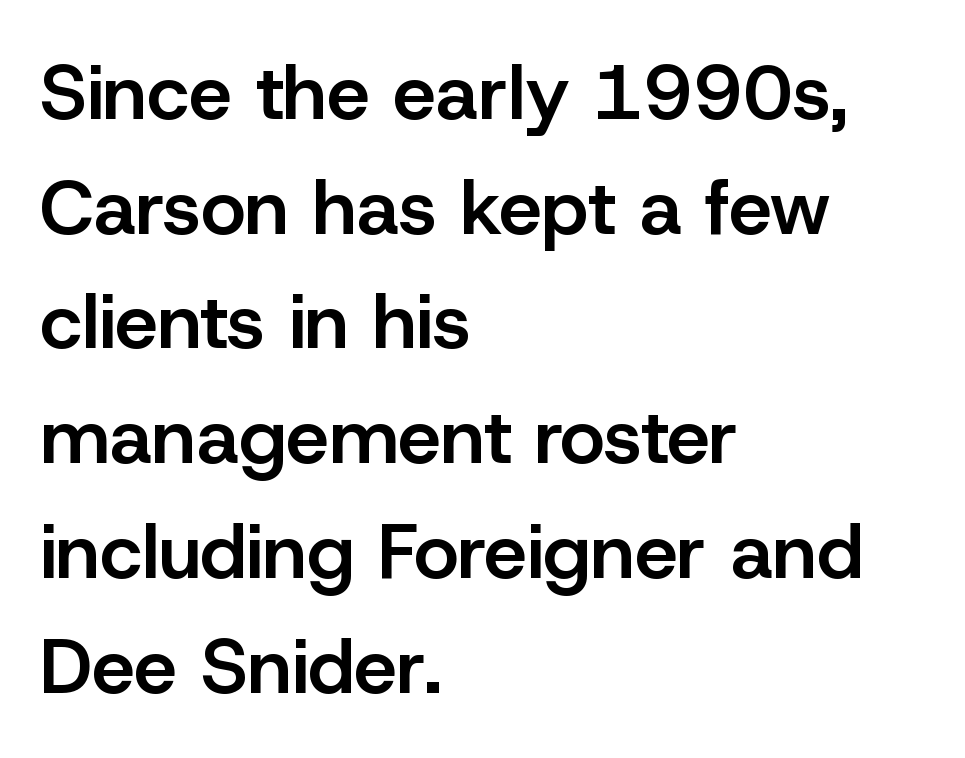
Q: Is the text bold? A: Semi-bold.
Q: Is the text italic (slanted)? A: No, it is upright.
Q: Is the typeface a serif or a sans-serif typeface? A: Sans-serif.
Q: Is the text underlined? A: No.
Q: How is the paragraph aligned? A: Left-aligned.
Q: Is the spacing between letters normal or unusually wide? A: Normal.
Q: Is the spacing between lines tight, normal or loose? A: Normal.
Q: Width (condensed, normal, or wide)? A: Normal.
Q: Stroke contrast? A: Low.
Q: x-height? A: Medium.
Q: Monospaced? A: No.
